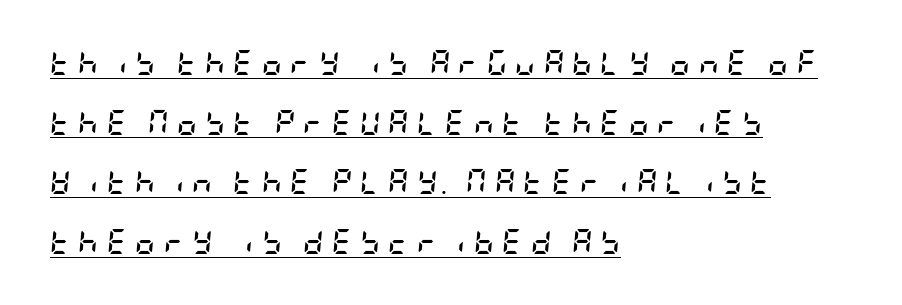
Q: Is the text bold? A: Yes.
Q: Is the text italic (slanted)? A: Yes, it leans right by about 5 degrees.
Q: Is the text underlined? A: Yes.
Q: How is the paragraph aligned? A: Left-aligned.
Q: Is the spacing between letters normal or unusually wide? A: Unusually wide.
Q: Is the spacing between lines tight, normal or loose? A: Loose.
